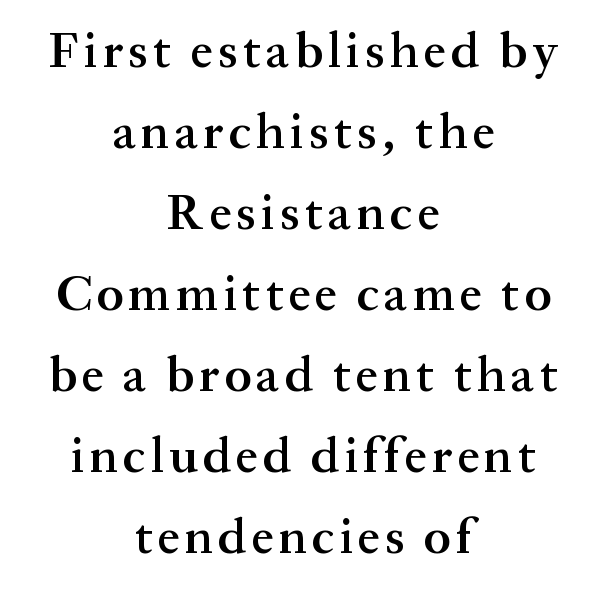
A typesetter would call this leading conventional body-copy spacing. Compared with an ordinary text face, these strokes are moderately heavier — a semibold. In terms of posture, this sample is upright. Font category for this specimen: serif.
